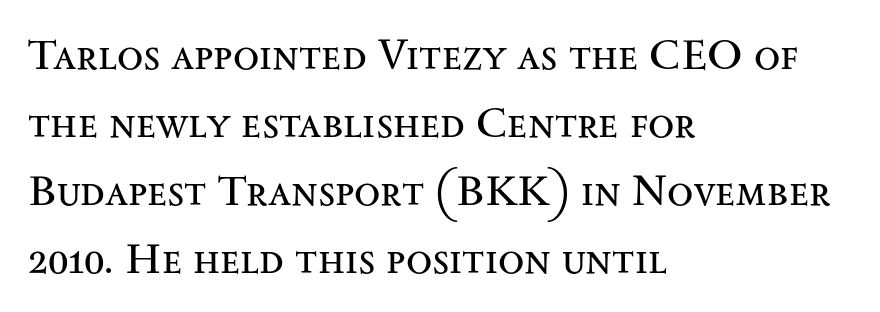
{"serif": "yes", "italic": "no", "bold": "no", "weight": "regular", "width": "wide", "stroke_contrast": "medium", "x_height": "small", "monospaced": "no", "underline": "no", "align": "left", "line_spacing": "normal", "line_spacing_ratio": 1.58, "letter_spacing": "normal", "letter_spacing_em": 0.0, "glyph_px": 43}
